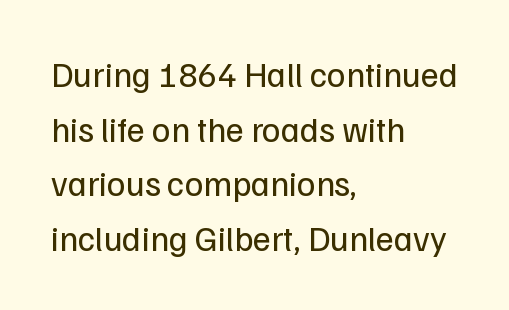
Q: Is the text bold? A: No.
Q: Is the text italic (slanted)? A: No, it is upright.
Q: Is the typeface a serif or a sans-serif typeface? A: Sans-serif.
Q: Is the text underlined? A: No.
Q: How is the paragraph aligned? A: Left-aligned.
Q: Is the spacing between letters normal or unusually wide? A: Normal.
Q: Is the spacing between lines tight, normal or loose? A: Normal.
Q: Width (condensed, normal, or wide)? A: Normal.
Q: Stroke contrast? A: Low.
Q: x-height? A: Medium.
Q: Monospaced? A: No.
